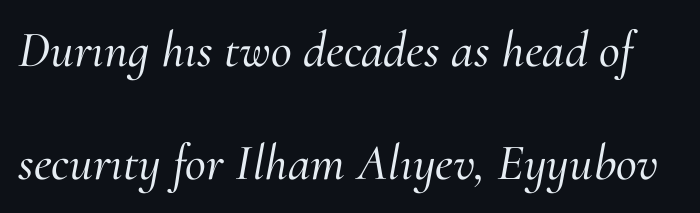
Check the space under the baseline: it is left empty. A typesetter would label this face a serif. The passage shown is typed in a proportional face where columns would drift. The lines are spread far apart with generous leading. The horizontal fit of the characters is conventional and even. Style check: oblique.
